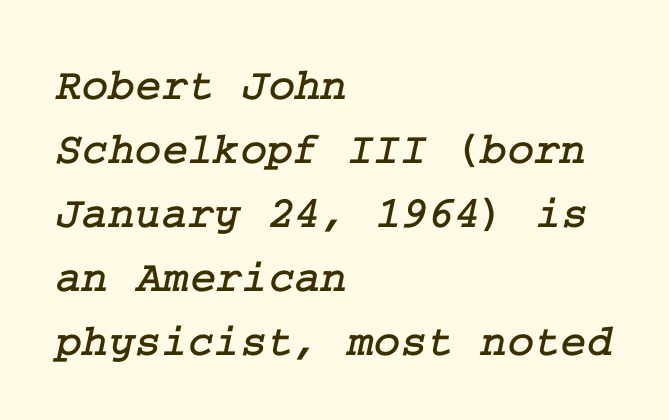
Visually the block forms a straight wall on the left and a jagged coastline on the right. The words here are not underlined. Students, observe: this is what conventionally led text looks like. Words appear dense and cohesive because spacing is normal. The glyphs in this specimen are seriffed.
